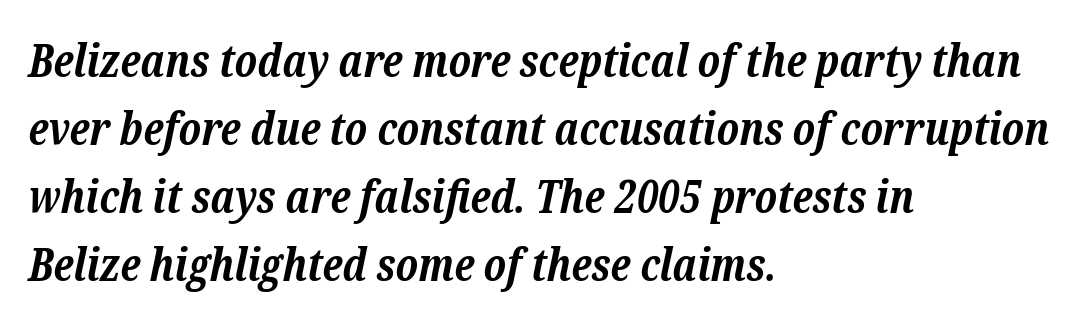
Q: Is the text bold? A: Yes.
Q: Is the text italic (slanted)? A: Yes, it leans right by about 12 degrees.
Q: Is the typeface a serif or a sans-serif typeface? A: Serif.
Q: Is the text underlined? A: No.
Q: How is the paragraph aligned? A: Left-aligned.
Q: Is the spacing between letters normal or unusually wide? A: Normal.
Q: Is the spacing between lines tight, normal or loose? A: Normal.
Q: Width (condensed, normal, or wide)? A: Normal.
Q: Stroke contrast? A: Low.
Q: x-height? A: Medium.
Q: Monospaced? A: No.
